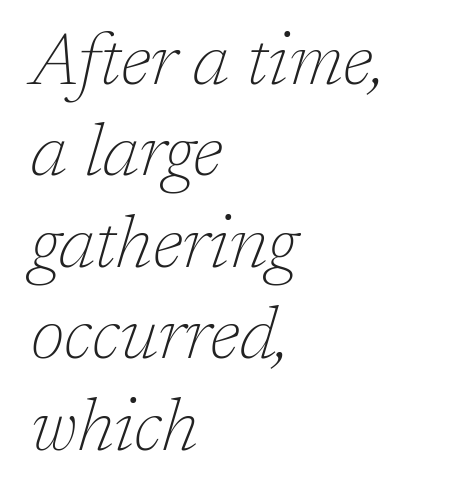
Small tapered or slab feet sit at the stroke ends, so this counts as serif. A light-to-regular cut is what we see here. The glyphs are unaccompanied by any horizontal stroke below them. Character widths vary here, with narrow letters taking less room than wide ones.
